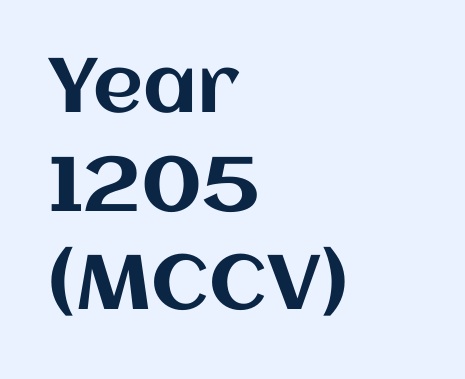
The vertical gap from one line to the next is medium. Is there any slant? The stems are plumb. The text block is weighted toward the left margin, trailing off unevenly rightward. Check the space under the baseline: it is left empty. The passage shown has conventional tracking throughout.
